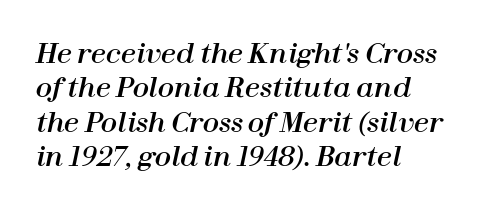
Q: Is the text italic (slanted)? A: Yes, it leans right by about 12 degrees.
Q: Is the text underlined? A: No.
Q: How is the paragraph aligned? A: Left-aligned.
Q: Is the spacing between letters normal or unusually wide? A: Normal.
Q: Is the spacing between lines tight, normal or loose? A: Normal.
